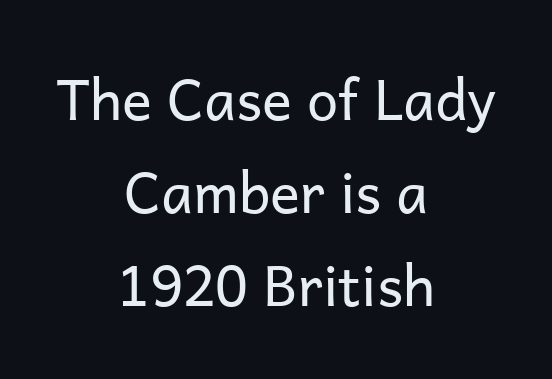
Q: Is the text bold? A: No.
Q: Is the text italic (slanted)? A: No, it is upright.
Q: Is the typeface a serif or a sans-serif typeface? A: Sans-serif.
Q: Is the text underlined? A: No.
Q: How is the paragraph aligned? A: Centered.
Q: Is the spacing between letters normal or unusually wide? A: Normal.
Q: Is the spacing between lines tight, normal or loose? A: Normal.
Q: Width (condensed, normal, or wide)? A: Normal.
Q: Stroke contrast? A: Low.
Q: x-height? A: Medium.
Q: Monospaced? A: No.
